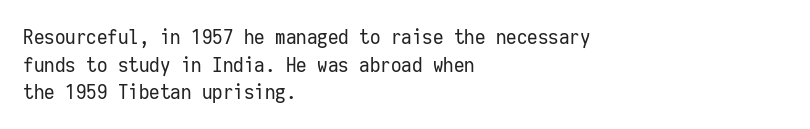
{"italic": "no", "bold": "no", "underline": "no", "align": "left", "line_spacing": "normal", "line_spacing_ratio": 1.31, "letter_spacing": "normal", "letter_spacing_em": 0.0, "glyph_px": 21}
